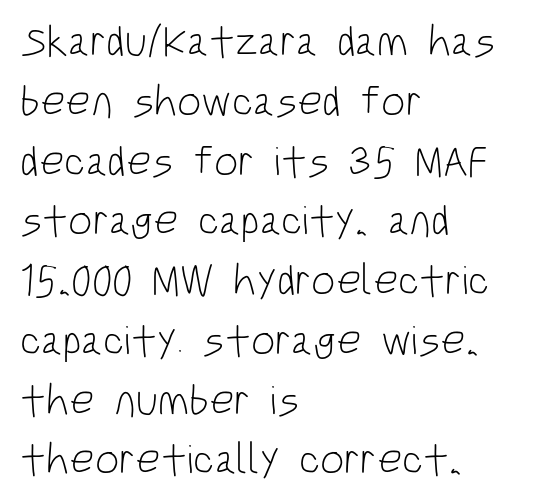
{"serif": "no", "italic": "no", "bold": "no", "weight": "light", "width": "condensed", "stroke_contrast": "low", "x_height": "large", "monospaced": "no", "underline": "no", "align": "left", "line_spacing": "normal", "line_spacing_ratio": 1.39, "letter_spacing": "normal", "letter_spacing_em": 0.0, "glyph_px": 43}
